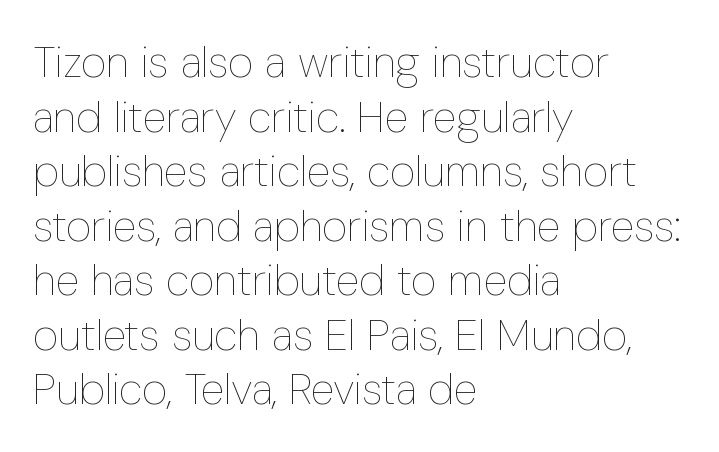
Short and long lines alike share a common starting point at left. How are the letters spaced? Ordinarily, with no added tracking. On a weight scale, this lands at 450 or below. If you drew a line through each stem, it would be perfectly vertical. You could not count columns in this text — the font is proportionally spaced. Honestly, there is no underline to notice here at all.
